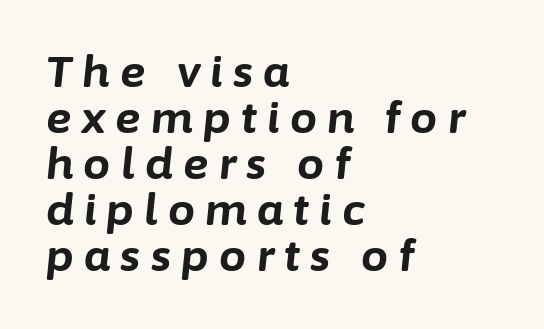
{"italic": "yes", "lean": "right", "slant_degrees": 6, "bold": "yes", "weight": "bold", "width": "normal", "stroke_contrast": "low", "x_height": "medium", "monospaced": "no", "underline": "no", "align": "left", "line_spacing": "tight", "line_spacing_ratio": 1.07, "letter_spacing": "wide", "letter_spacing_em": 0.24, "glyph_px": 43}
